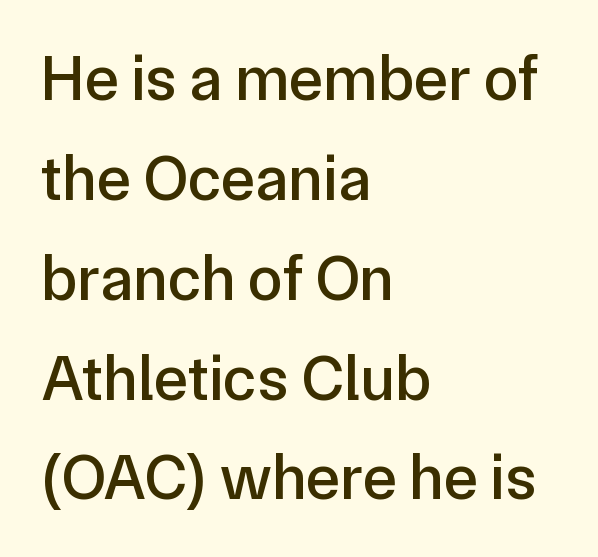
Q: Is the text italic (slanted)? A: No, it is upright.
Q: Is the typeface a serif or a sans-serif typeface? A: Sans-serif.
Q: Is the text underlined? A: No.
Q: How is the paragraph aligned? A: Left-aligned.
Q: Is the spacing between letters normal or unusually wide? A: Normal.
Q: Is the spacing between lines tight, normal or loose? A: Normal.
Q: Width (condensed, normal, or wide)? A: Normal.
Q: Stroke contrast? A: Low.
Q: x-height? A: Medium.
Q: Monospaced? A: No.
